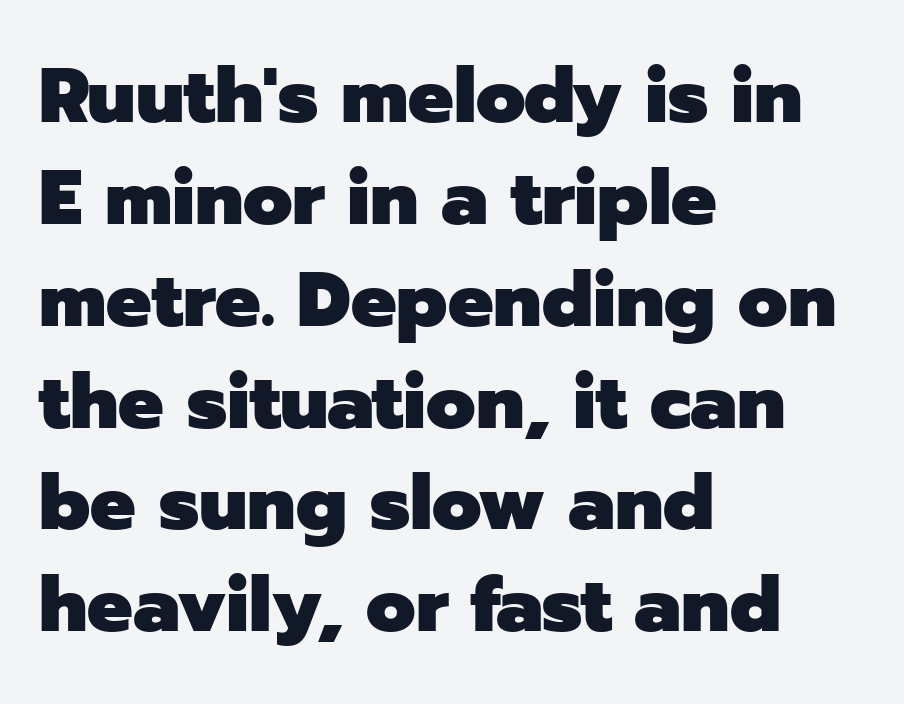
Normally led — the rows are evenly, conventionally spaced. Varying glyph widths throughout — classic text-font behaviour. Heavy-handed strokes throughout: this text is bold. These lines stack with their left ends in a neat column. Underlining? Definitely not there.
